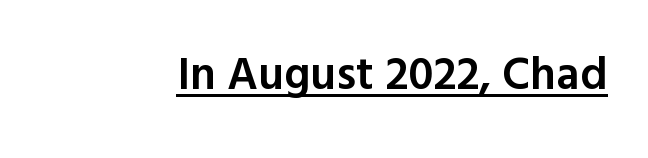
Nothing unusual about the tracking: characters are spaced as the font intends. Nothing sits at the stroke ends, so this counts as sans-serif. Every letter is mildly thick-stroked: semibold rather than bold. These lines were composed using upright roman letters. Students, observe the line beneath the letters — that is underlining.
